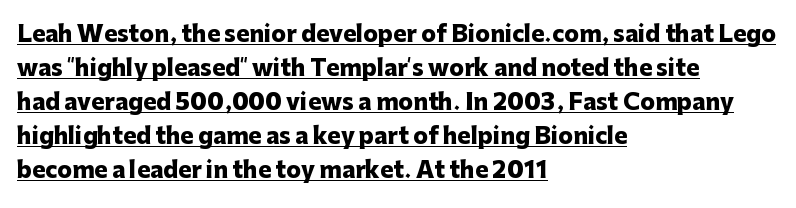
The image shows 22 px bold type, upright; set left-aligned, normal line spacing (1.54x), normal letter spacing, underlined.
